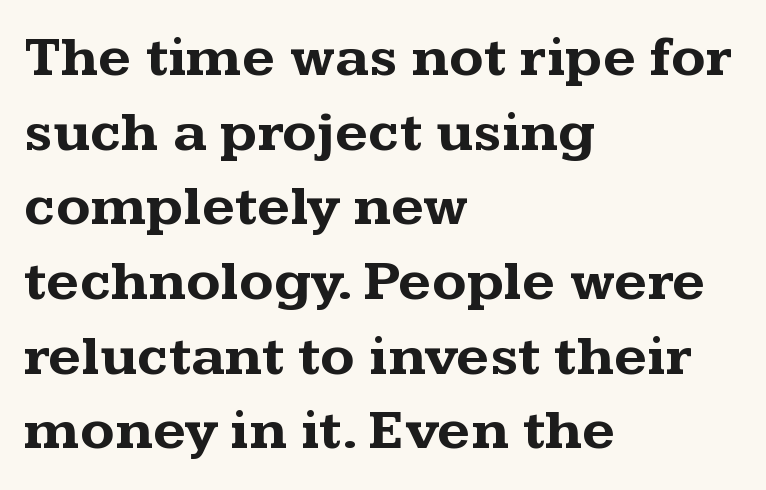
{"serif": "yes", "italic": "no", "bold": "yes", "weight": "bold", "width": "wide", "stroke_contrast": "medium", "x_height": "medium", "monospaced": "no", "underline": "no", "align": "left", "line_spacing": "normal", "line_spacing_ratio": 1.31, "letter_spacing": "normal", "letter_spacing_em": 0.0, "glyph_px": 57}
